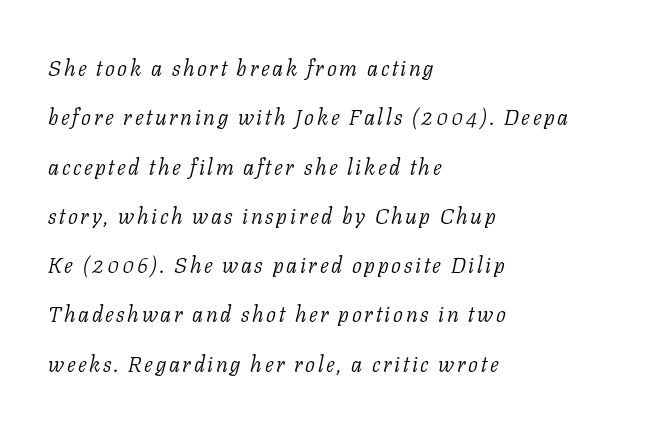
{"italic": "yes", "lean": "right", "slant_degrees": 11, "bold": "no", "underline": "no", "align": "left", "line_spacing": "loose", "line_spacing_ratio": 2.24, "glyph_px": 22}
